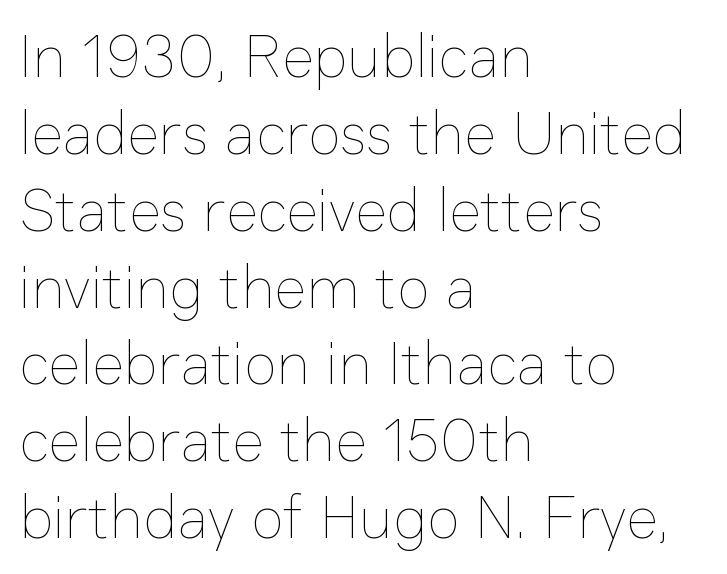
The image shows 61 px thin type, upright; set left-aligned, normal line spacing (1.26x), normal letter spacing, not underlined; low stroke contrast and a medium x-height.
